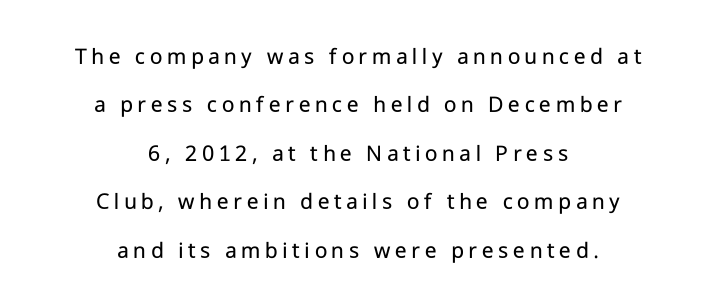
The image shows 24 px text type, upright; set centered, loose line spacing (2.02x), not underlined.
